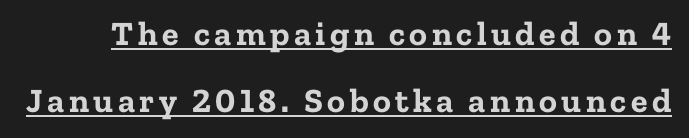
Q: Is the text bold? A: Yes.
Q: Is the text italic (slanted)? A: No, it is upright.
Q: Is the typeface a serif or a sans-serif typeface? A: Serif.
Q: Is the text underlined? A: Yes.
Q: Is the spacing between lines tight, normal or loose? A: Loose.
Q: Width (condensed, normal, or wide)? A: Normal.
Q: Stroke contrast? A: Low.
Q: x-height? A: Medium.
Q: Monospaced? A: No.
